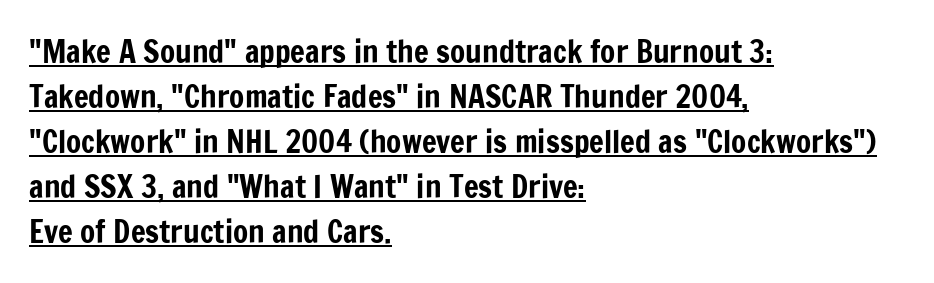
If you measured baseline to baseline, you'd find a middling distance. Each line starts at the same left margin while the right side varies. Letter spacing: default. Think of a printed novel: that variable character pitch is what you see here. You can tell from the bare stems that sans-serif type was used. The lettering holds an erect, upright posture throughout.
